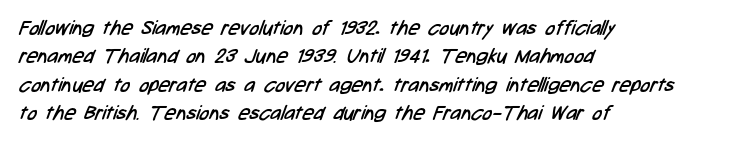
{"bold": "no", "underline": "no", "align": "left", "line_spacing": "normal", "line_spacing_ratio": 1.42, "letter_spacing": "normal", "letter_spacing_em": 0.0, "glyph_px": 20}
